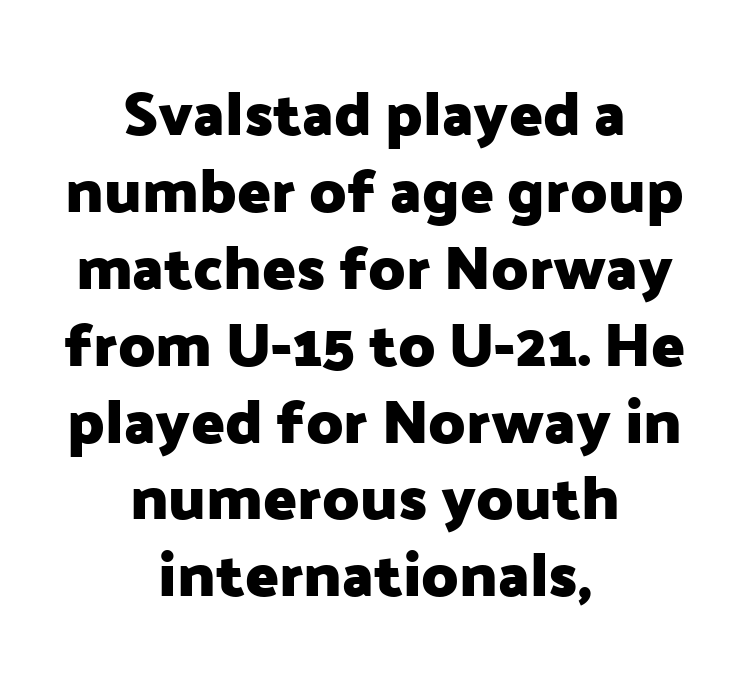
The image shows 62 px heavy sans-serif type, upright; set centered, line spacing 1.24x, normal letter spacing, not underlined; low stroke contrast and a medium x-height.
